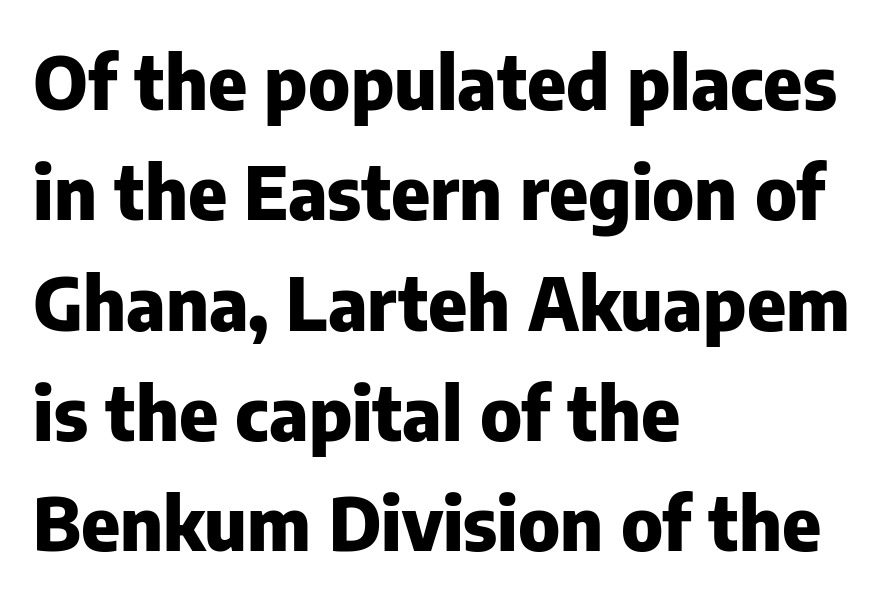
{"serif": "no", "italic": "no", "bold": "yes", "weight": "heavy", "width": "normal", "stroke_contrast": "low", "x_height": "medium", "monospaced": "no", "underline": "no", "align": "left", "line_spacing": "normal", "line_spacing_ratio": 1.49, "letter_spacing": "normal", "letter_spacing_em": 0.0, "glyph_px": 74}
